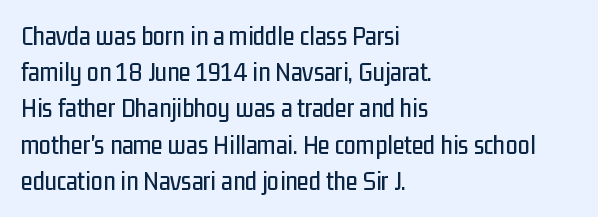
Q: Is the text italic (slanted)? A: No, it is upright.
Q: Is the text underlined? A: No.
Q: How is the paragraph aligned? A: Left-aligned.
Q: Is the spacing between letters normal or unusually wide? A: Normal.
Q: Is the spacing between lines tight, normal or loose? A: Normal.
